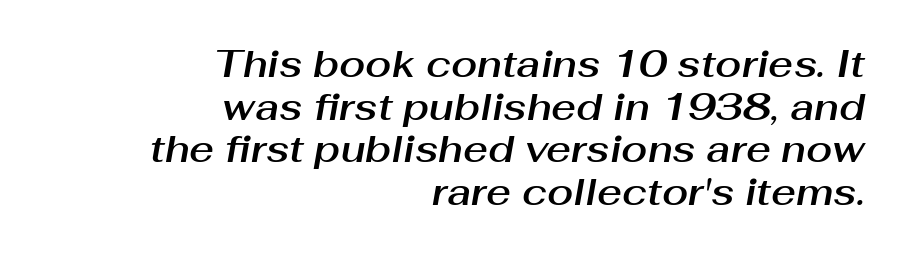
Q: Is the text italic (slanted)? A: Yes, it leans right by about 10 degrees.
Q: Is the text underlined? A: No.
Q: How is the paragraph aligned? A: Right-aligned.
Q: Is the spacing between letters normal or unusually wide? A: Normal.
Q: Is the spacing between lines tight, normal or loose? A: Tight.
Q: Width (condensed, normal, or wide)? A: Normal.
Q: Stroke contrast? A: Medium.
Q: x-height? A: Medium.
Q: Monospaced? A: No.
